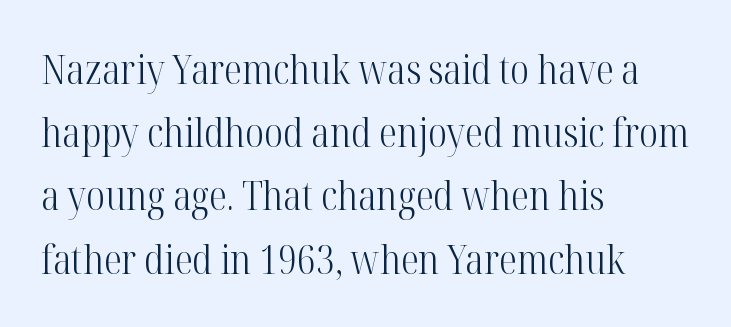
The gaps between neighbouring characters are ordinary and unremarkable. These lines were composed using upright roman letters. The leading is moderate, giving the passage an even texture. One-word summary of the alignment: left. The typeface chosen for these lines features serifs.
